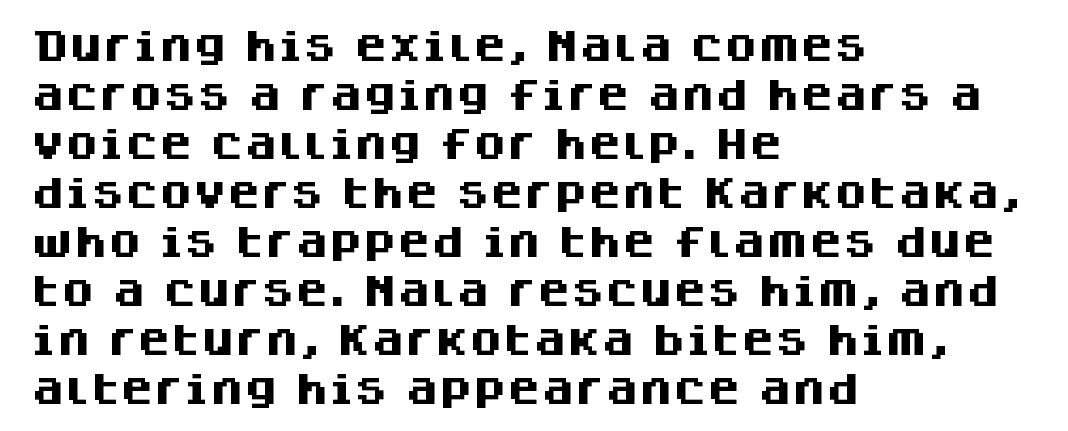
Q: Is the text bold? A: Yes.
Q: Is the text italic (slanted)? A: No, it is upright.
Q: Is the typeface a serif or a sans-serif typeface? A: Sans-serif.
Q: Is the text underlined? A: No.
Q: How is the paragraph aligned? A: Left-aligned.
Q: Is the spacing between letters normal or unusually wide? A: Normal.
Q: Is the spacing between lines tight, normal or loose? A: Normal.
Q: Width (condensed, normal, or wide)? A: Normal.
Q: Stroke contrast? A: Medium.
Q: x-height? A: Large.
Q: Monospaced? A: No.
